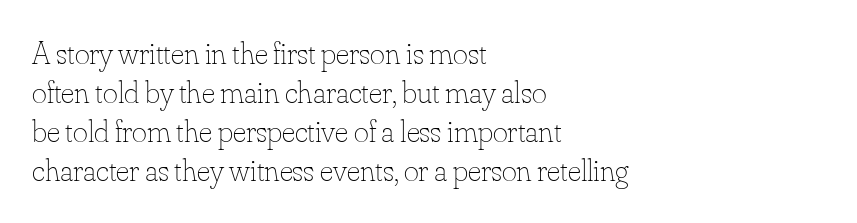
Q: Is the text bold? A: No.
Q: Is the text italic (slanted)? A: No, it is upright.
Q: Is the text underlined? A: No.
Q: How is the paragraph aligned? A: Left-aligned.
Q: Is the spacing between letters normal or unusually wide? A: Normal.
Q: Width (condensed, normal, or wide)? A: Normal.
Q: Stroke contrast? A: Low.
Q: x-height? A: Small.
Q: Monospaced? A: No.
